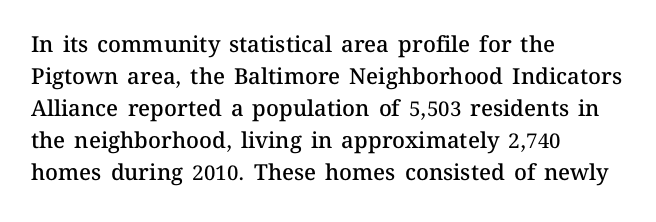
Q: Is the text bold? A: Semi-bold.
Q: Is the text italic (slanted)? A: No, it is upright.
Q: Is the text underlined? A: No.
Q: How is the paragraph aligned? A: Left-aligned.
Q: Is the spacing between letters normal or unusually wide? A: Normal.
Q: Is the spacing between lines tight, normal or loose? A: Normal.
